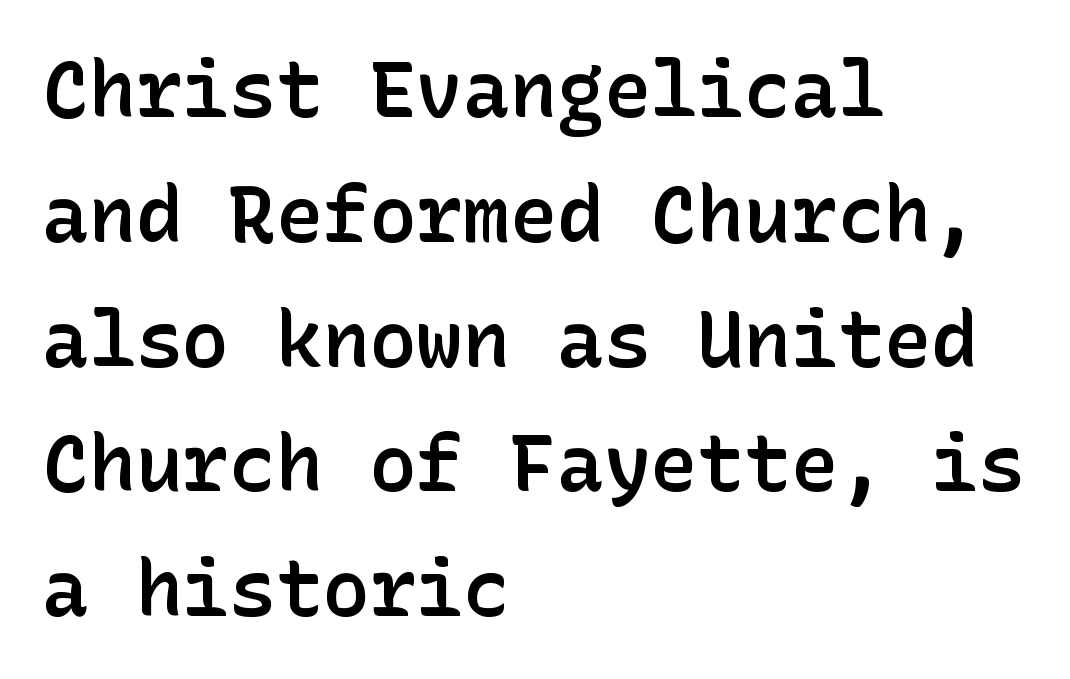
A bit beefed up — I'd call it semibold rather than bold. Leading matches the norm, producing a regular column. Posture: vertical. A sans-serif font was chosen for this passage.
